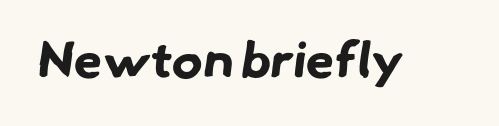
The rendering shows plain stroke endings on the letterforms — a sans-serif design. The face used here is proportionally spaced, like ordinary book or web type. A clean baseline with only descenders dipping below it. Every letter is thick-stroked: bold, no question. Observe the ordinary spacing: letters are neighbours, not strangers.
